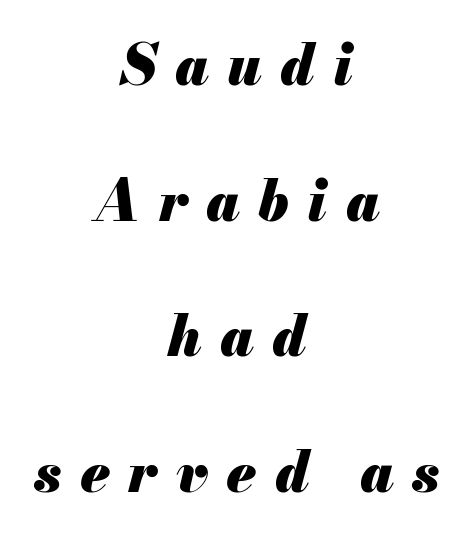
Centered paragraph, ragged on both sides. Horizontal bands of white between lines are thick stripes. Plain, unruled lines of type. These lines were composed using italics. The rendering uses natural spacing where letterforms have individual widths.
